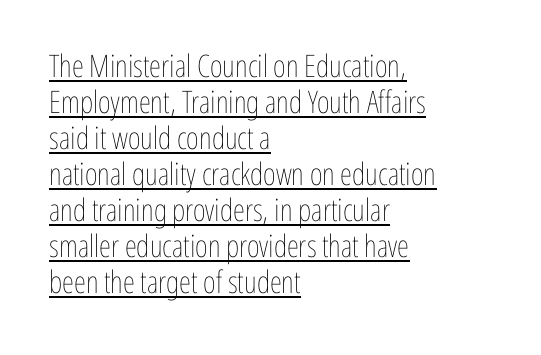
The image shows 31 px thin, condensed type, upright; set left-aligned, line spacing 1.16x, normal letter spacing, underlined; low stroke contrast and a medium x-height.
